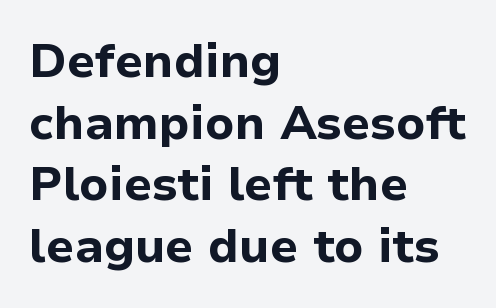
Q: Is the text bold? A: Yes.
Q: Is the text italic (slanted)? A: No, it is upright.
Q: Is the typeface a serif or a sans-serif typeface? A: Sans-serif.
Q: Is the text underlined? A: No.
Q: How is the paragraph aligned? A: Left-aligned.
Q: Is the spacing between letters normal or unusually wide? A: Normal.
Q: Is the spacing between lines tight, normal or loose? A: Normal.
Q: Width (condensed, normal, or wide)? A: Normal.
Q: Stroke contrast? A: Low.
Q: x-height? A: Medium.
Q: Monospaced? A: No.
